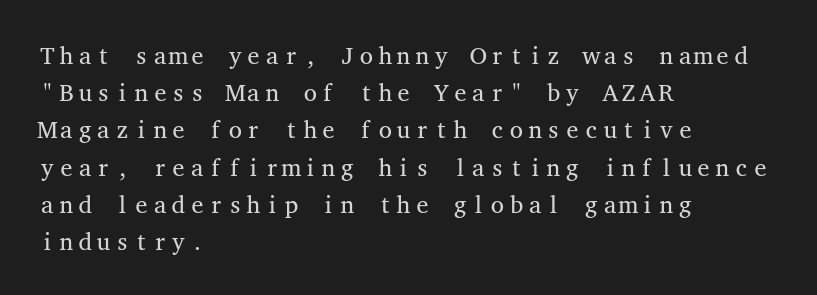
The image shows 24 px text type, upright; set left-aligned, normal line spacing (1.55x), normal letter spacing, not underlined.
